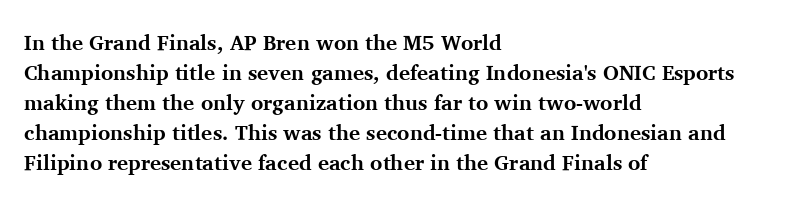
The font's upright variant was chosen for this text. These lines keep a tight, regular rhythm from letter to letter. Notice how thick the strokes are: this is what a full bold looks like. These lines sit exactly where default settings would place them.
